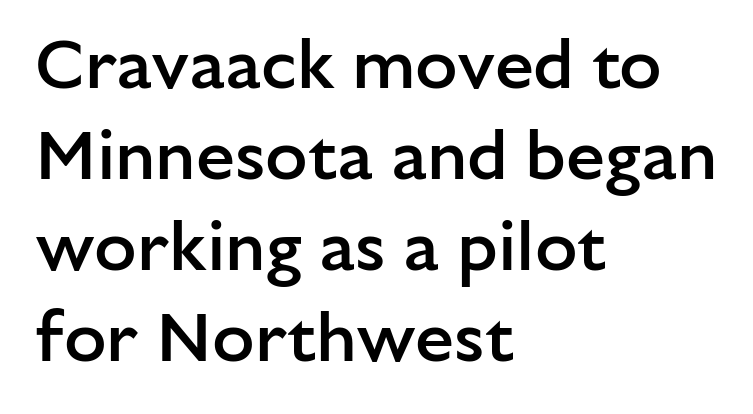
Regarding leading, the lines here are spaced in the standard way. The paragraph has a hard left edge and a soft right edge. Its strokes are somewhat broadened, the hallmark of semibold type. Is this a fixed-width face? No — the glyphs have proportional, varying widths. Underlining? Definitely not there.
